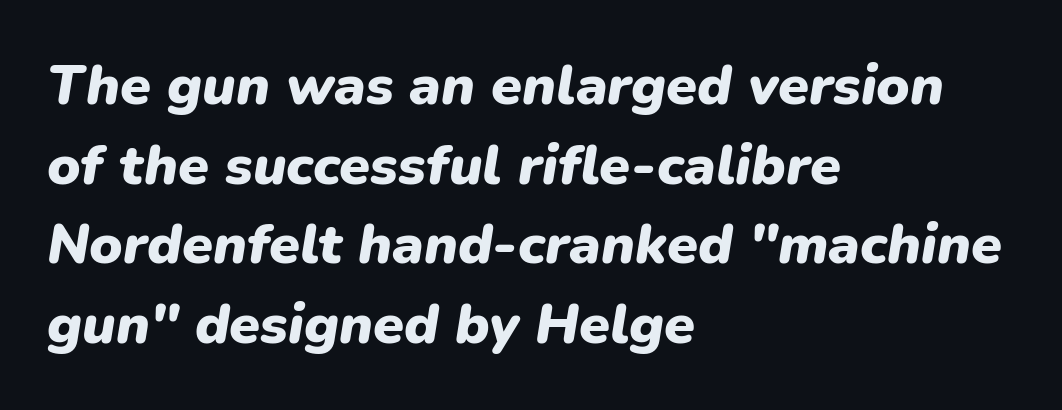
{"italic": "yes", "lean": "right", "slant_degrees": 9, "bold": "yes", "weight": "heavy", "width": "normal", "stroke_contrast": "low", "x_height": "medium", "monospaced": "no", "underline": "no", "align": "left", "line_spacing": "normal", "line_spacing_ratio": 1.42, "letter_spacing": "normal", "letter_spacing_em": 0.0, "glyph_px": 56}
